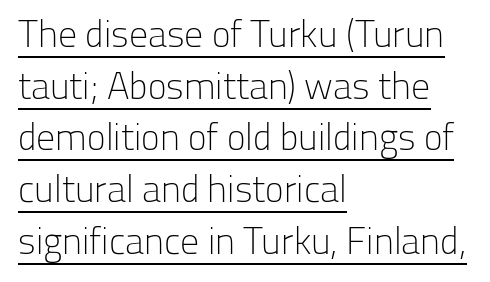
Q: Is the text bold? A: No.
Q: Is the text italic (slanted)? A: No, it is upright.
Q: Is the typeface a serif or a sans-serif typeface? A: Sans-serif.
Q: Is the text underlined? A: Yes.
Q: How is the paragraph aligned? A: Left-aligned.
Q: Is the spacing between letters normal or unusually wide? A: Normal.
Q: Is the spacing between lines tight, normal or loose? A: Normal.
Q: Width (condensed, normal, or wide)? A: Normal.
Q: Stroke contrast? A: Low.
Q: x-height? A: Medium.
Q: Monospaced? A: No.
